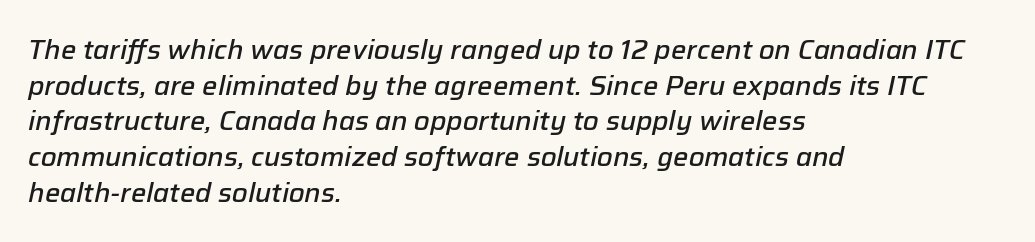
The image shows 27 px text type, italic (leaning right); set left-aligned, normal line spacing (1.32x), normal letter spacing, not underlined.
